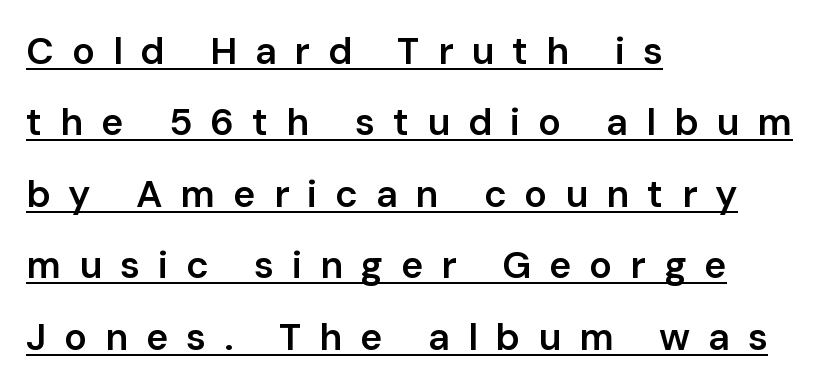
{"serif": "no", "italic": "no", "bold": "semi", "weight": "semibold", "width": "normal", "stroke_contrast": "low", "x_height": "medium", "monospaced": "no", "underline": "yes", "align": "left", "line_spacing_ratio": 1.88, "letter_spacing": "wide", "letter_spacing_em": 0.47, "glyph_px": 38}
